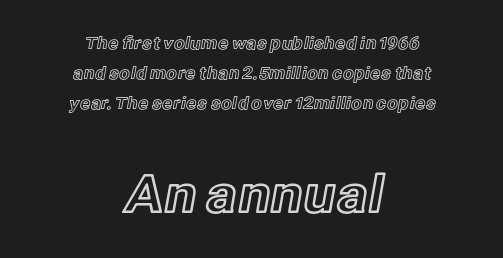
{"width": "normal", "x_height": "medium", "monospaced": "no", "underline": "no", "align": "center", "line_spacing_ratio": 1.76, "letter_spacing": "normal", "letter_spacing_em": 0.0, "larger_block": "second", "size_ratio": 3.0, "glyph_px": 51}
